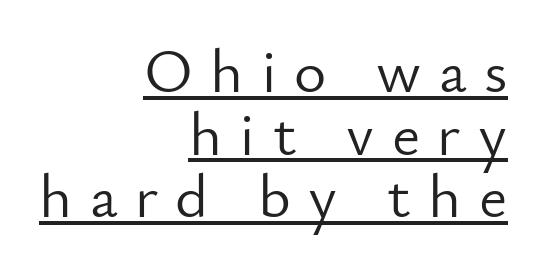
The image shows 62 px light sans-serif type, upright; set right-aligned, tight line spacing (1.01x), unusually wide letter spacing (+0.28 em), underlined; low stroke contrast and a small x-height.
